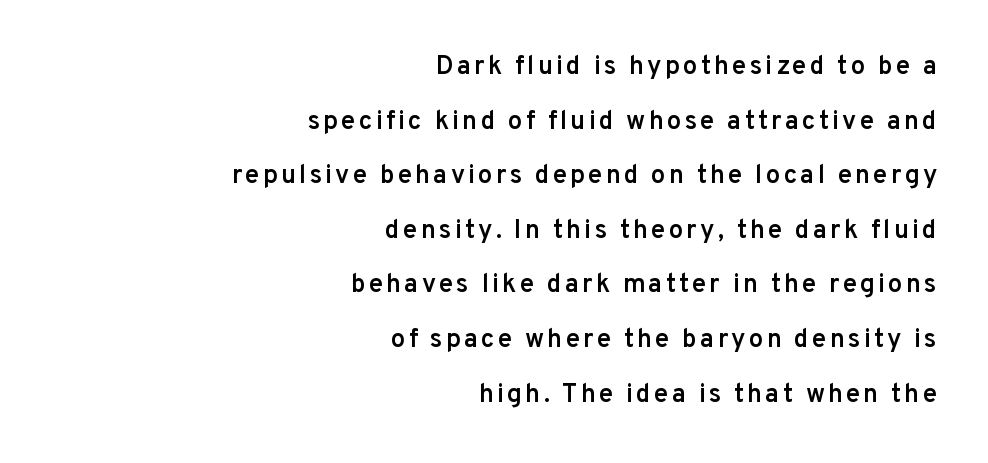
Q: Is the text bold? A: Semi-bold.
Q: Is the text italic (slanted)? A: No, it is upright.
Q: Is the text underlined? A: No.
Q: How is the paragraph aligned? A: Right-aligned.
Q: Is the spacing between lines tight, normal or loose? A: Loose.
